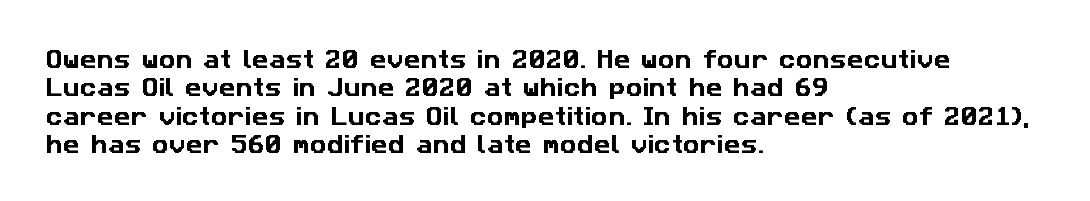
The image shows 21 px text type; set left-aligned, normal line spacing (1.35x), normal letter spacing, not underlined.
